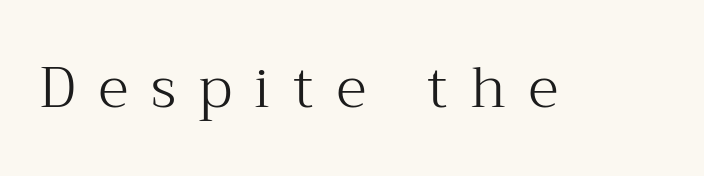
The space directly below the letters is spotless. A typesetter would label this face a serif. Loose tracking; the words dissolve into strings of separated letters. Varying glyph widths throughout — classic text-font behaviour. Counters stay open thanks to moderate or lighter strokes. Posture: vertical.
